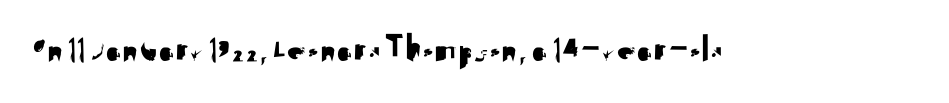
The image shows 38 px sans-serif type, upright; set normal letter spacing, not underlined; medium stroke contrast and a small x-height.
